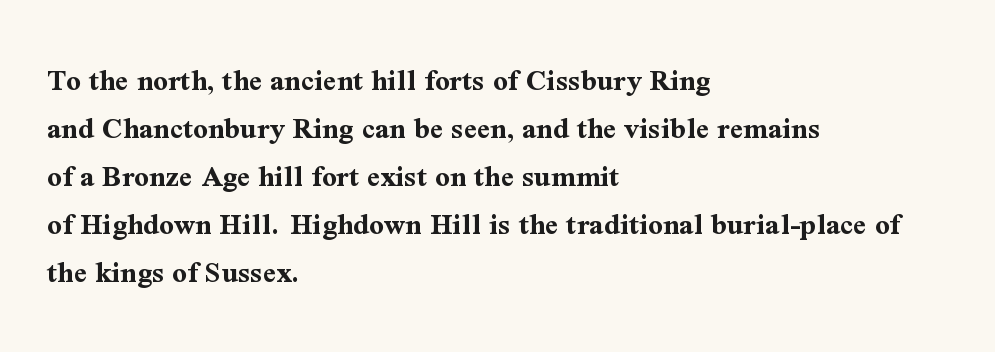
The image shows 32 px bold serif type, upright; set left-aligned, normal line spacing (1.5x), normal letter spacing, not underlined; medium stroke contrast and a medium x-height.
